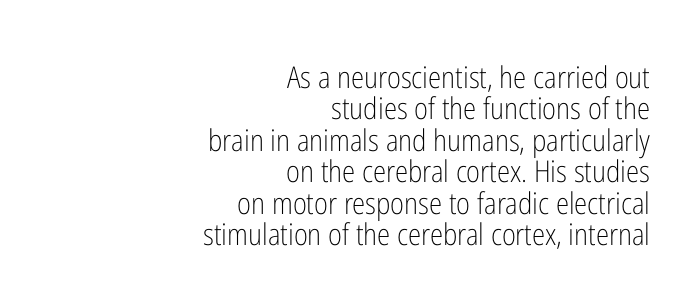
A typesetter would mark this as roman, not italic. Is this a fixed-width face? No — the glyphs have proportional, varying widths. In terms of leading, this rendering errs on the cramped side. The face used here is rendered with its standard letterfit. A student would call this right alignment; a typographer would say flush right, rag left. Unbolded letterforms with no extra heft.
